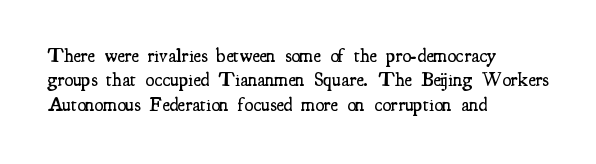
The image shows 20 px text type, upright; set left-aligned, line spacing 1.22x, normal letter spacing, not underlined.
